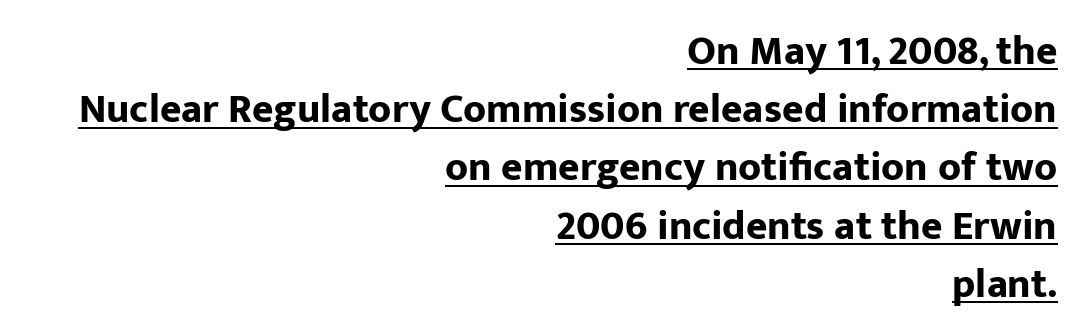
Q: Is the text bold? A: Yes.
Q: Is the text italic (slanted)? A: No, it is upright.
Q: Is the typeface a serif or a sans-serif typeface? A: Sans-serif.
Q: Is the text underlined? A: Yes.
Q: How is the paragraph aligned? A: Right-aligned.
Q: Is the spacing between letters normal or unusually wide? A: Normal.
Q: Is the spacing between lines tight, normal or loose? A: Normal.
Q: Width (condensed, normal, or wide)? A: Normal.
Q: Stroke contrast? A: Low.
Q: x-height? A: Medium.
Q: Monospaced? A: No.
